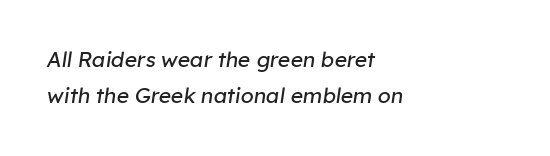
The axis of the letterforms is tilted away from vertical. Tracking value appears to be zero — textbook default spacing. Left-aligned paragraph, ragged on the right. This rendering features lettering with no underline. The weight tops out at a normal text grade.
